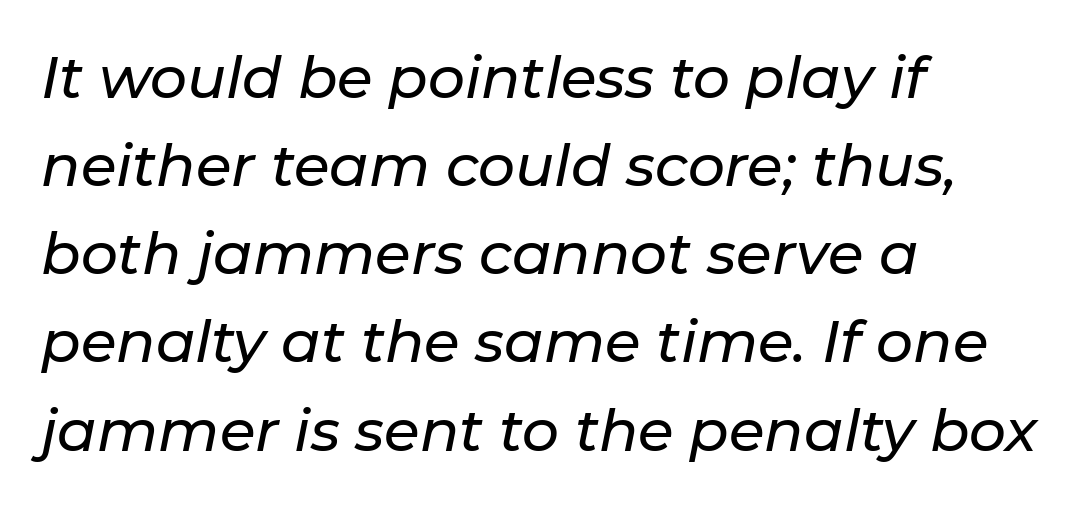
Alignment: flush left. This is oblique type, the kind used for emphasis or titles. The rendering uses a moderate line-height, typical for paragraphs. Bare-footed words on every line. Is this a fixed-width face? No — the glyphs have proportional, varying widths. Look at the tracking — it's just the regular setting, nothing added.
